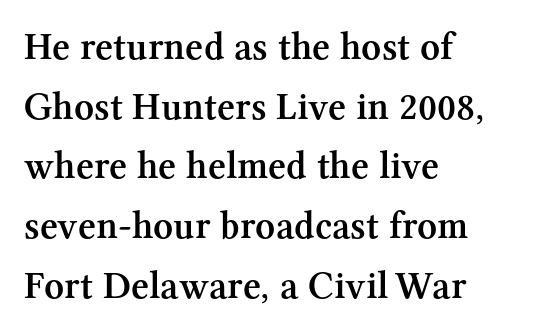
{"serif": "yes", "italic": "no", "bold": "semi", "weight": "semibold", "width": "normal", "stroke_contrast": "medium", "x_height": "medium", "monospaced": "no", "underline": "no", "align": "left", "line_spacing": "normal", "line_spacing_ratio": 1.53, "letter_spacing": "normal", "letter_spacing_em": 0.0, "glyph_px": 39}
